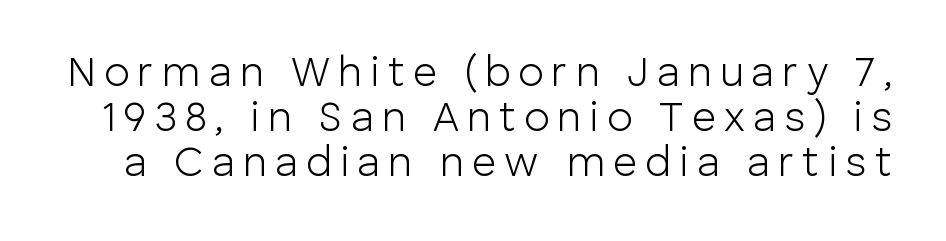
Q: Is the text bold? A: No.
Q: Is the text italic (slanted)? A: No, it is upright.
Q: Is the typeface a serif or a sans-serif typeface? A: Sans-serif.
Q: Is the text underlined? A: No.
Q: Is the spacing between lines tight, normal or loose? A: Tight.
Q: Width (condensed, normal, or wide)? A: Normal.
Q: Stroke contrast? A: Low.
Q: x-height? A: Medium.
Q: Monospaced? A: No.
